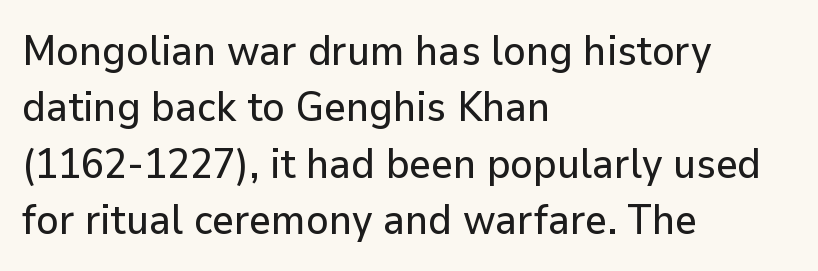
Inter-character spacing is left at the font's built-in metrics. Characters remain perfectly vertical along every line. Clear beneath every line of the passage. These lines are rendered in a variable-pitch font. Does the type have serifs? No, each stem ends abruptly.
